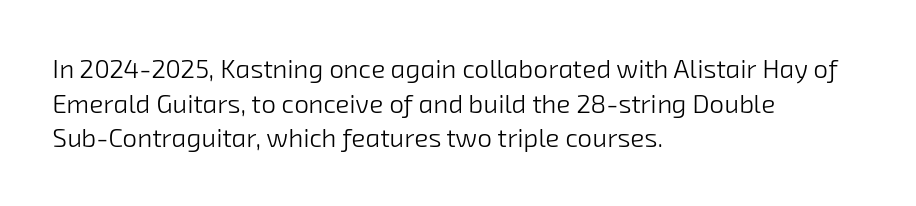
The image shows 26 px text type; set left-aligned, normal line spacing (1.33x), normal letter spacing, not underlined.
